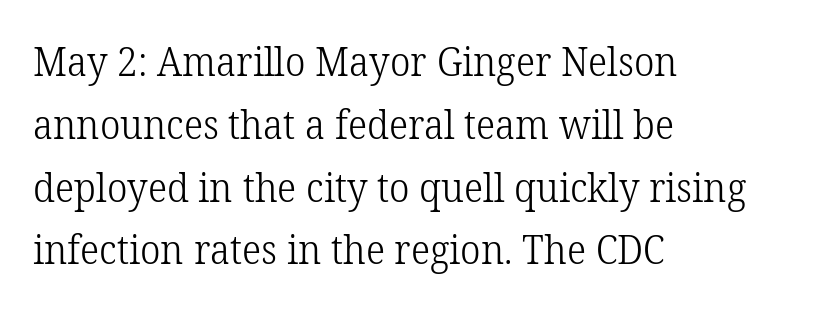
Here the designer chose a conventional face with non-uniform glyph widths. Unmarked baselines from the first word to the last. Characters remain perfectly vertical along every line. Each stroke keeps to a modest, everyday thickness or less. Is this a sans? No — the strokes have serifs. Honestly, the letter spacing is just normal — you wouldn't notice it.
